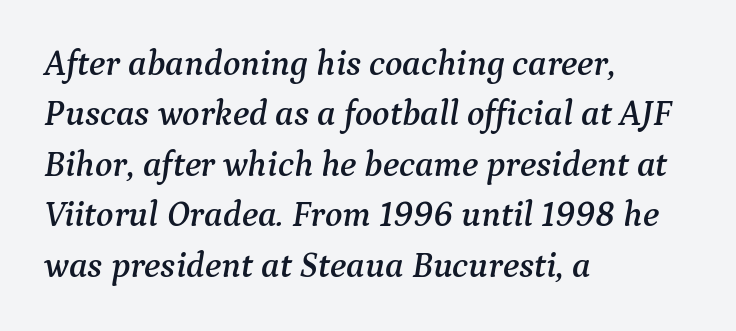
{"serif": "yes", "italic": "yes", "lean": "right", "slant_degrees": 9, "width": "normal", "stroke_contrast": "medium", "x_height": "medium", "monospaced": "no", "underline": "no", "align": "left", "line_spacing": "normal", "line_spacing_ratio": 1.4, "letter_spacing": "normal", "letter_spacing_em": 0.0, "glyph_px": 36}
